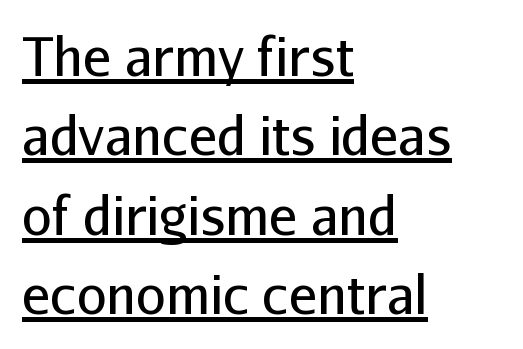
Q: Is the text bold? A: No.
Q: Is the text italic (slanted)? A: No, it is upright.
Q: Is the typeface a serif or a sans-serif typeface? A: Sans-serif.
Q: Is the text underlined? A: Yes.
Q: How is the paragraph aligned? A: Left-aligned.
Q: Is the spacing between letters normal or unusually wide? A: Normal.
Q: Is the spacing between lines tight, normal or loose? A: Normal.
Q: Width (condensed, normal, or wide)? A: Normal.
Q: Stroke contrast? A: Low.
Q: x-height? A: Medium.
Q: Monospaced? A: No.
